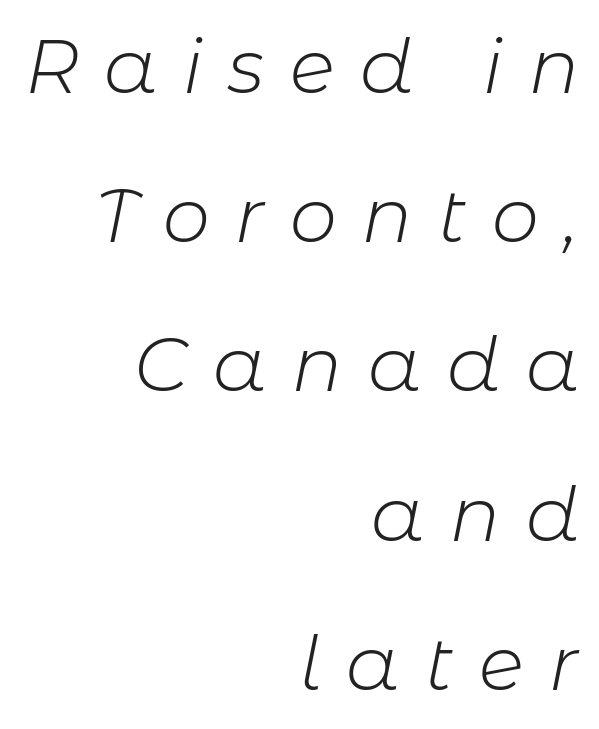
Do the characters align in a grid? No, the font is proportional. Rendered with sloped, italic letterforms. Glance below the letters and you will spot only blank space. This sample uses expanded letter spacing, leaving extra air between glyphs. Ink coverage per letter is moderate at most. This sample trades compactness for vertical openness between lines.
